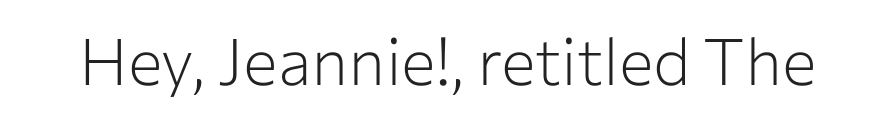
The image shows 65 px light sans-serif type, upright; set normal letter spacing, not underlined; low stroke contrast and a medium x-height.
